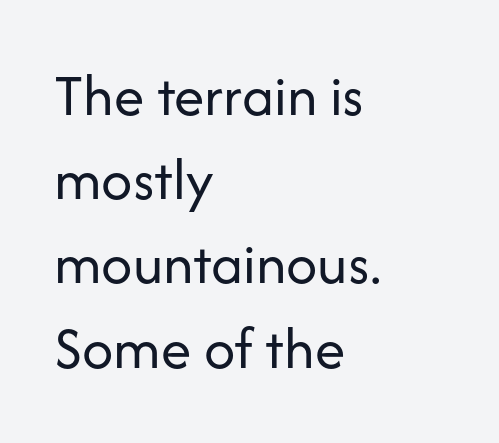
Q: Is the text bold? A: No.
Q: Is the text italic (slanted)? A: No, it is upright.
Q: Is the typeface a serif or a sans-serif typeface? A: Sans-serif.
Q: Is the text underlined? A: No.
Q: How is the paragraph aligned? A: Left-aligned.
Q: Is the spacing between letters normal or unusually wide? A: Normal.
Q: Is the spacing between lines tight, normal or loose? A: Normal.
Q: Width (condensed, normal, or wide)? A: Normal.
Q: Stroke contrast? A: Low.
Q: x-height? A: Medium.
Q: Monospaced? A: No.
